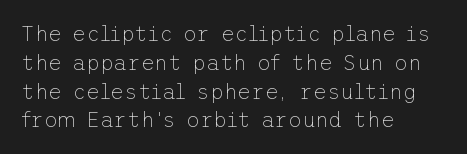
The image shows 21 px text type, upright; set left-aligned, normal line spacing (1.37x), normal letter spacing, not underlined.
